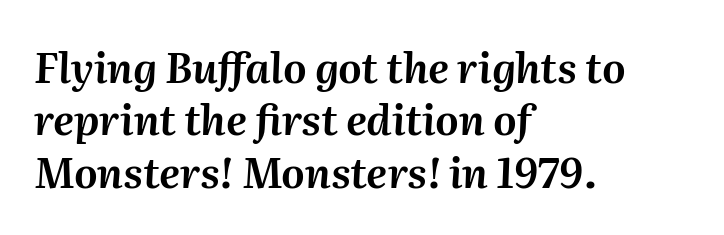
Q: Is the text italic (slanted)? A: Yes, it leans right by about 2 degrees.
Q: Is the text underlined? A: No.
Q: How is the paragraph aligned? A: Left-aligned.
Q: Is the spacing between letters normal or unusually wide? A: Normal.
Q: Is the spacing between lines tight, normal or loose? A: Normal.
Q: Width (condensed, normal, or wide)? A: Normal.
Q: Stroke contrast? A: Medium.
Q: x-height? A: Medium.
Q: Monospaced? A: No.
